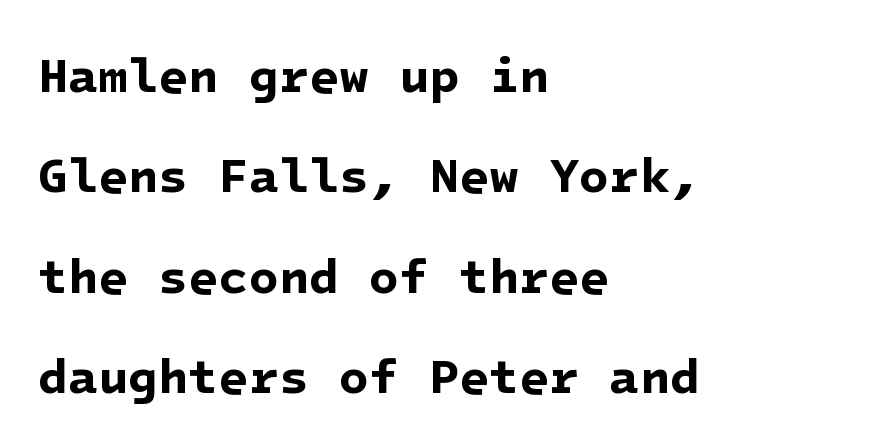
{"serif": "no", "bold": "yes", "weight": "bold", "width": "normal", "stroke_contrast": "low", "x_height": "medium", "underline": "no", "align": "left", "line_spacing": "loose", "line_spacing_ratio": 2.05, "letter_spacing": "normal", "letter_spacing_em": 0.0, "glyph_px": 49}
